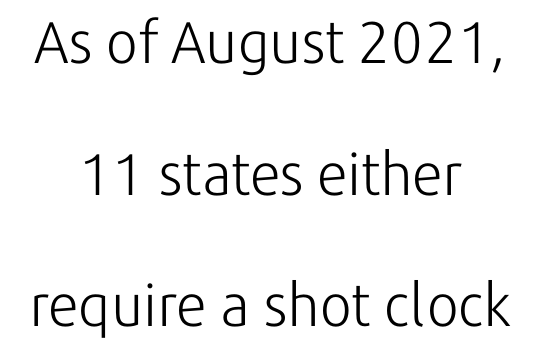
{"serif": "no", "italic": "no", "bold": "no", "weight": "light", "width": "normal", "stroke_contrast": "low", "x_height": "medium", "monospaced": "no", "underline": "no", "align": "center", "line_spacing": "loose", "line_spacing_ratio": 2.23, "letter_spacing": "normal", "letter_spacing_em": 0.0, "glyph_px": 59}
